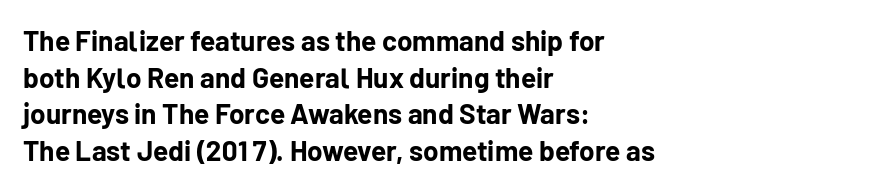
Q: Is the text bold? A: Yes.
Q: Is the text italic (slanted)? A: No, it is upright.
Q: Is the typeface a serif or a sans-serif typeface? A: Sans-serif.
Q: Is the text underlined? A: No.
Q: How is the paragraph aligned? A: Left-aligned.
Q: Is the spacing between letters normal or unusually wide? A: Normal.
Q: Is the spacing between lines tight, normal or loose? A: Normal.
Q: Width (condensed, normal, or wide)? A: Normal.
Q: Stroke contrast? A: Low.
Q: x-height? A: Medium.
Q: Monospaced? A: No.
